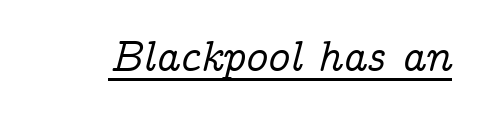
Does extra space separate the letters? No, they use regular spacing. Quick note: underline on. Emphasis-style slanted type is in use. Regarding serifs, this sample has them. Think of a printed novel: that variable character pitch is what you see here.
